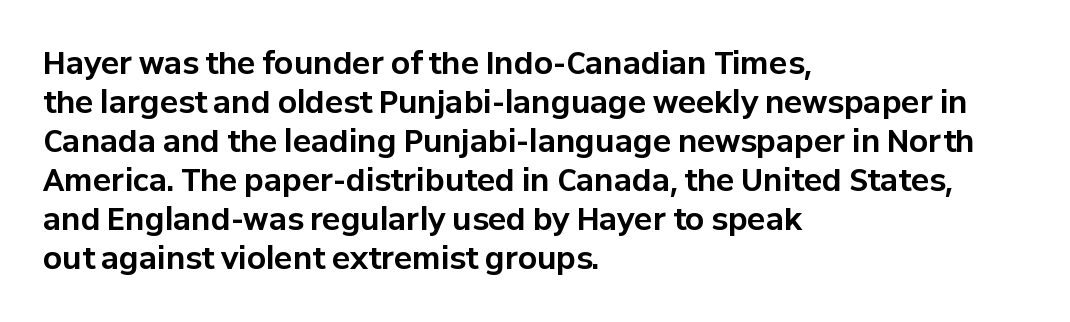
Q: Is the text bold? A: Yes.
Q: Is the text italic (slanted)? A: No, it is upright.
Q: Is the typeface a serif or a sans-serif typeface? A: Sans-serif.
Q: Is the text underlined? A: No.
Q: How is the paragraph aligned? A: Left-aligned.
Q: Is the spacing between letters normal or unusually wide? A: Normal.
Q: Is the spacing between lines tight, normal or loose? A: Normal.
Q: Width (condensed, normal, or wide)? A: Normal.
Q: Stroke contrast? A: Low.
Q: x-height? A: Medium.
Q: Monospaced? A: No.
